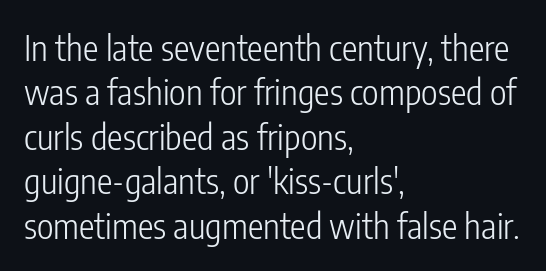
The image shows 35 px light, condensed sans-serif type, upright; set left-aligned, normal line spacing (1.27x), normal letter spacing, not underlined; low stroke contrast and a medium x-height.
